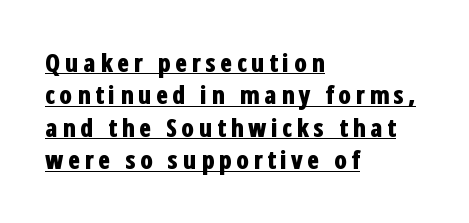
The image shows 25 px bold type, upright; set left-aligned, normal line spacing (1.3x), underlined.
